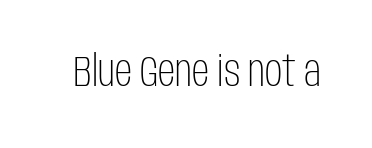
Q: Is the text bold? A: No.
Q: Is the text italic (slanted)? A: No, it is upright.
Q: Is the typeface a serif or a sans-serif typeface? A: Sans-serif.
Q: Is the text underlined? A: No.
Q: Is the spacing between letters normal or unusually wide? A: Normal.
Q: Width (condensed, normal, or wide)? A: Condensed.
Q: Stroke contrast? A: Low.
Q: x-height? A: Large.
Q: Monospaced? A: No.
